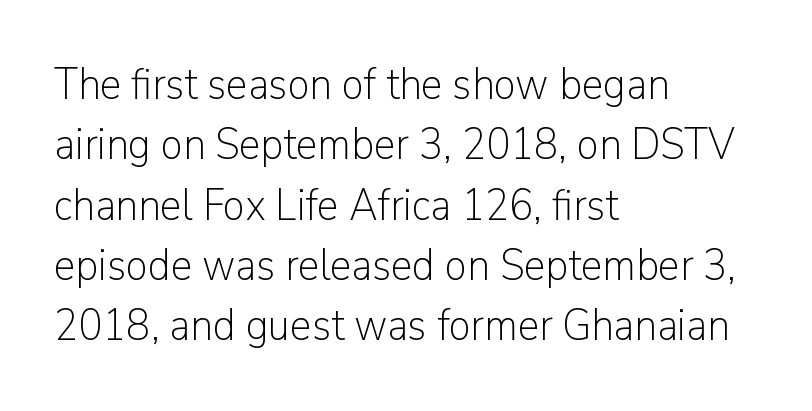
How are the letters spaced? Ordinarily, with no added tracking. The type sits square on the baseline with zero lean. The letters advance in unequal steps, a hallmark of proportional type. Glance below the letters and you will spot only blank space. These glyphs show unthickened strokes, regular width or finer.
